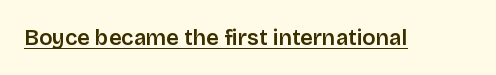
The image shows 22 px text type, upright; set normal letter spacing, underlined.
